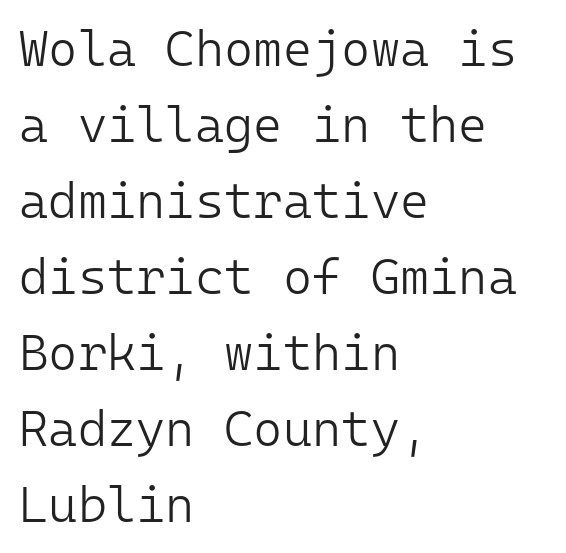
{"serif": "no", "italic": "no", "bold": "no", "weight": "light", "width": "normal", "stroke_contrast": "low", "x_height": "medium", "monospaced": "yes", "underline": "no", "align": "left", "line_spacing": "normal", "line_spacing_ratio": 1.52, "letter_spacing": "normal", "letter_spacing_em": 0.0, "glyph_px": 50}
